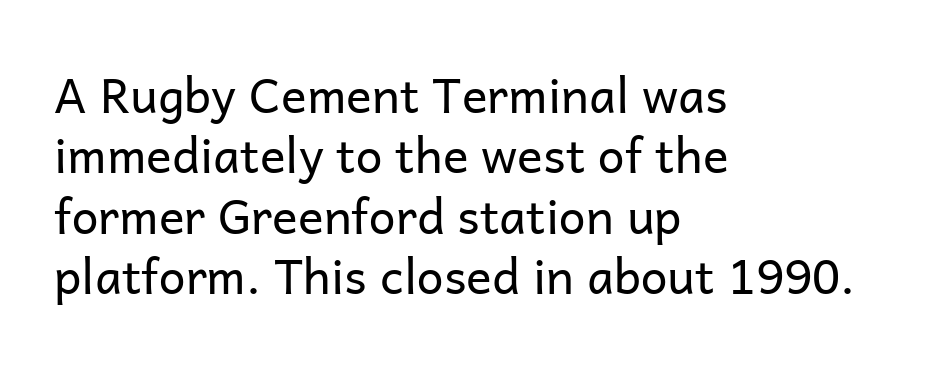
{"serif": "no", "italic": "no", "bold": "no", "weight": "regular", "width": "normal", "stroke_contrast": "low", "x_height": "medium", "monospaced": "no", "underline": "no", "align": "left", "line_spacing": "normal", "line_spacing_ratio": 1.26, "letter_spacing": "normal", "letter_spacing_em": 0.0, "glyph_px": 48}
